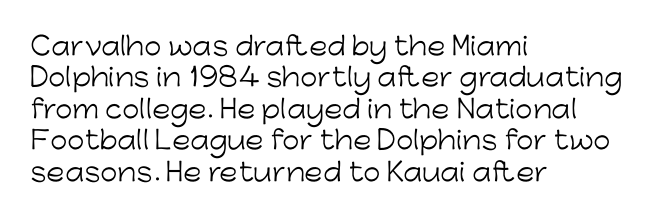
No letter is thick-stroked: the sample isn't bold. This is roman type, the default non-slanted kind. One glance says typical: line gaps are just what's usual. Plain, unruled lines of type. This sample is left-justified, so line endings fall wherever the words run out.
